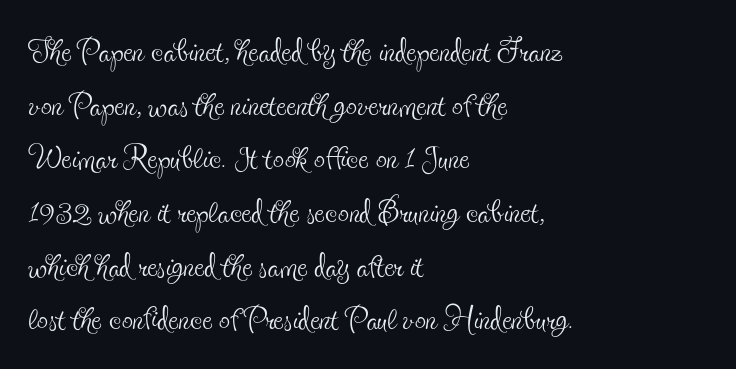
Caption: face not bold, strokes unweighted. In terms of letterspacing, this is plain default setting. Spacing verdict: proportional, widths tailored to each character. Does the type have serifs? Yes, each stem ends in a small foot.
